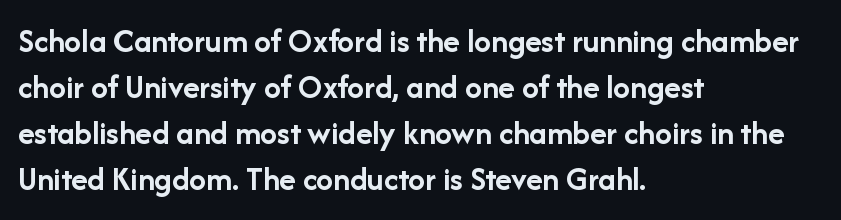
Q: Is the text bold? A: Yes.
Q: Is the text italic (slanted)? A: No, it is upright.
Q: Is the typeface a serif or a sans-serif typeface? A: Sans-serif.
Q: Is the text underlined? A: No.
Q: How is the paragraph aligned? A: Left-aligned.
Q: Is the spacing between letters normal or unusually wide? A: Normal.
Q: Is the spacing between lines tight, normal or loose? A: Normal.
Q: Width (condensed, normal, or wide)? A: Normal.
Q: Stroke contrast? A: Low.
Q: x-height? A: Medium.
Q: Monospaced? A: No.
